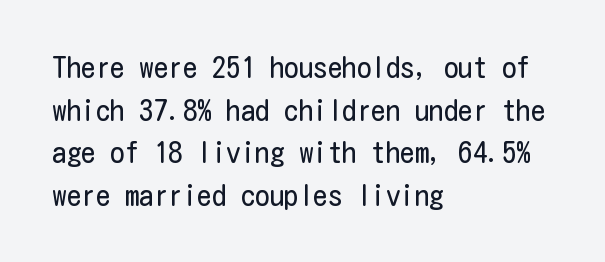
Q: Is the text bold? A: No.
Q: Is the text italic (slanted)? A: No, it is upright.
Q: Is the typeface a serif or a sans-serif typeface? A: Sans-serif.
Q: Is the text underlined? A: No.
Q: How is the paragraph aligned? A: Left-aligned.
Q: Is the spacing between letters normal or unusually wide? A: Normal.
Q: Is the spacing between lines tight, normal or loose? A: Normal.
Q: Width (condensed, normal, or wide)? A: Condensed.
Q: Stroke contrast? A: Low.
Q: x-height? A: Medium.
